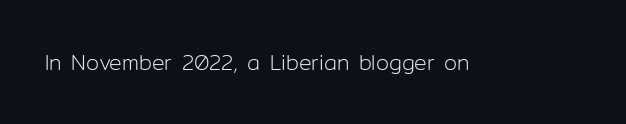
Q: Is the text bold? A: No.
Q: Is the text italic (slanted)? A: No, it is upright.
Q: Is the text underlined? A: No.
Q: Is the spacing between letters normal or unusually wide? A: Normal.
